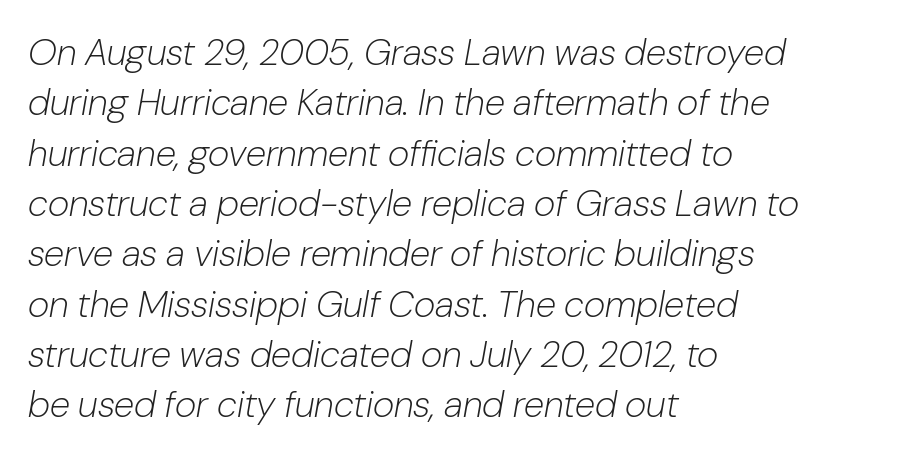
{"italic": "yes", "lean": "right", "slant_degrees": 10, "bold": "no", "weight": "light", "width": "normal", "stroke_contrast": "low", "x_height": "medium", "monospaced": "no", "underline": "no", "align": "left", "line_spacing": "normal", "line_spacing_ratio": 1.36, "letter_spacing": "normal", "letter_spacing_em": 0.0, "glyph_px": 37}
